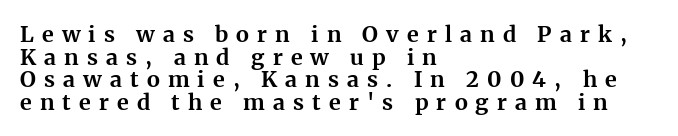
The image shows 22 px bold type, upright; set left-aligned, tight line spacing (1.03x), unusually wide letter spacing (+0.37 em), not underlined.
